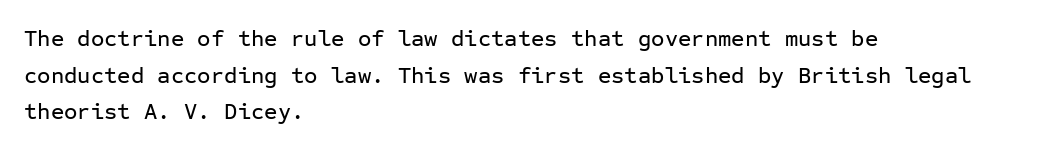
Q: Is the text italic (slanted)? A: No, it is upright.
Q: Is the text underlined? A: No.
Q: How is the paragraph aligned? A: Left-aligned.
Q: Is the spacing between letters normal or unusually wide? A: Normal.
Q: Is the spacing between lines tight, normal or loose? A: Normal.
